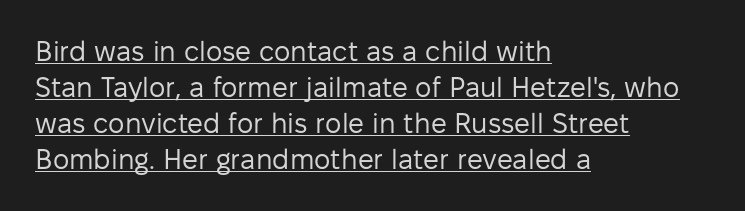
Q: Is the text bold? A: No.
Q: Is the text italic (slanted)? A: No, it is upright.
Q: Is the typeface a serif or a sans-serif typeface? A: Sans-serif.
Q: Is the text underlined? A: Yes.
Q: How is the paragraph aligned? A: Left-aligned.
Q: Is the spacing between letters normal or unusually wide? A: Normal.
Q: Is the spacing between lines tight, normal or loose? A: Normal.
Q: Width (condensed, normal, or wide)? A: Normal.
Q: Stroke contrast? A: Low.
Q: x-height? A: Medium.
Q: Monospaced? A: No.
